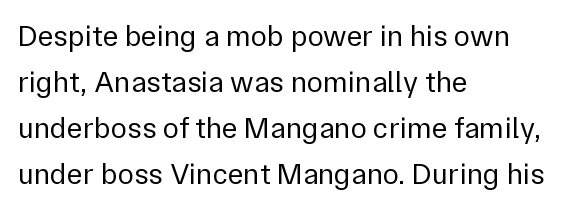
The image shows 30 px regular-weight sans-serif type, upright; set left-aligned, normal line spacing (1.53x), normal letter spacing, not underlined; low stroke contrast and a medium x-height.
